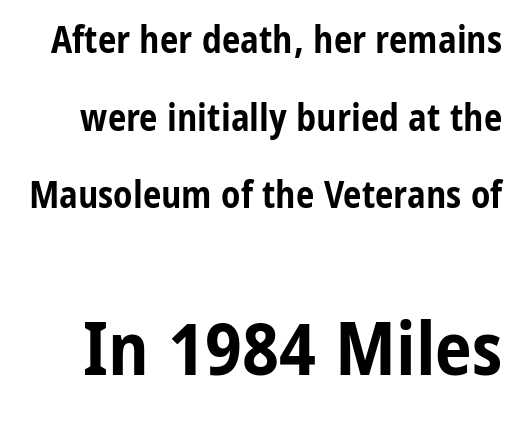
Does the lettering tilt? It doesn't — this is upright. The typeface chosen for these lines omits serifs. Thick stems and heavy bowls — unmistakably bold. Typesetter's note — lower block bumped up in size, upper block left smaller.
